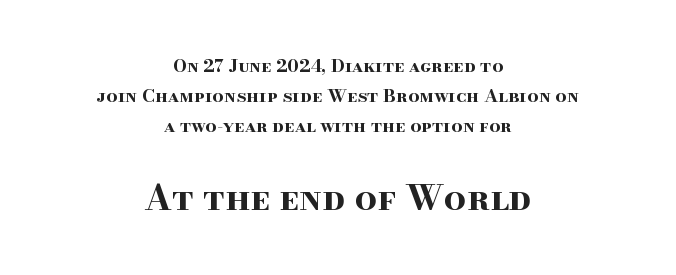
Q: Is the text bold? A: Yes.
Q: Is the text italic (slanted)? A: No, it is upright.
Q: Is the typeface a serif or a sans-serif typeface? A: Serif.
Q: Is the text underlined? A: No.
Q: How is the paragraph aligned? A: Centered.
Q: Is the spacing between letters normal or unusually wide? A: Normal.
Q: Is the spacing between lines tight, normal or loose? A: Normal.
Q: Which block of text is set in a larger size, the first (top) or the second (bottom)? A: The second (bottom) one.
Q: Width (condensed, normal, or wide)? A: Wide.
Q: Stroke contrast? A: High.
Q: x-height? A: Small.
Q: Monospaced? A: No.
